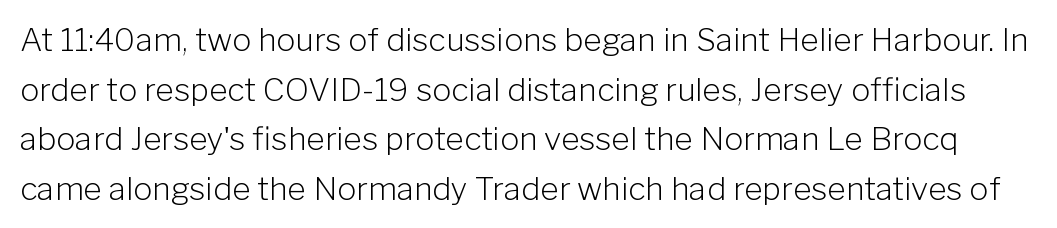
The image shows 32 px light sans-serif type, upright; set normal line spacing (1.55x), normal letter spacing, not underlined; low stroke contrast and a medium x-height.
